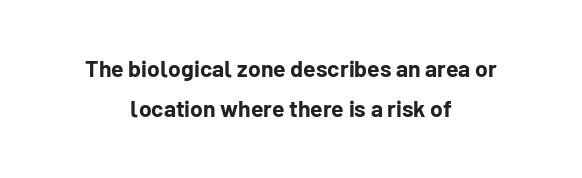
Q: Is the text bold? A: Yes.
Q: Is the text italic (slanted)? A: No, it is upright.
Q: Is the text underlined? A: No.
Q: How is the paragraph aligned? A: Centered.
Q: Is the spacing between letters normal or unusually wide? A: Normal.
